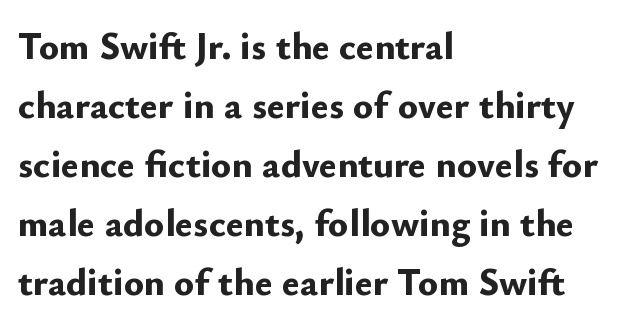
Q: Is the text bold? A: Yes.
Q: Is the text italic (slanted)? A: No, it is upright.
Q: Is the typeface a serif or a sans-serif typeface? A: Sans-serif.
Q: Is the text underlined? A: No.
Q: How is the paragraph aligned? A: Left-aligned.
Q: Is the spacing between letters normal or unusually wide? A: Normal.
Q: Is the spacing between lines tight, normal or loose? A: Normal.
Q: Width (condensed, normal, or wide)? A: Normal.
Q: Stroke contrast? A: Low.
Q: x-height? A: Small.
Q: Monospaced? A: No.
